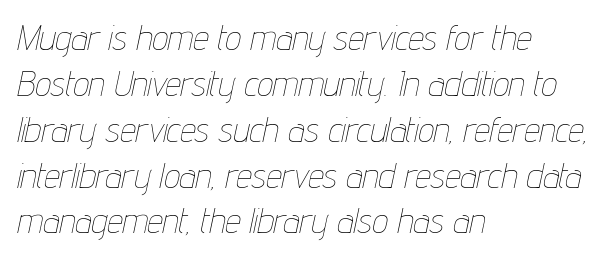
{"italic": "yes", "lean": "right", "slant_degrees": 12, "bold": "no", "weight": "thin", "width": "condensed", "stroke_contrast": "low", "x_height": "medium", "monospaced": "no", "underline": "no", "align": "left", "line_spacing": "normal", "line_spacing_ratio": 1.31, "letter_spacing": "normal", "letter_spacing_em": 0.0, "glyph_px": 35}
